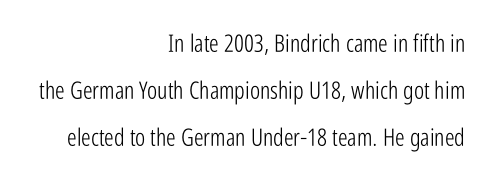
The image shows 24 px text type, upright; set right-aligned, loose line spacing (1.96x), normal letter spacing, not underlined.
